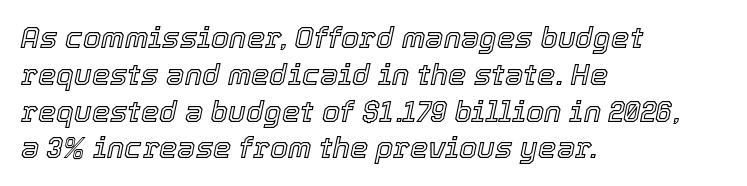
{"italic": "yes", "lean": "right", "slant_degrees": 12, "width": "normal", "x_height": "medium", "monospaced": "no", "underline": "no", "align": "left", "line_spacing": "normal", "line_spacing_ratio": 1.27, "letter_spacing": "normal", "letter_spacing_em": 0.0, "glyph_px": 29}
